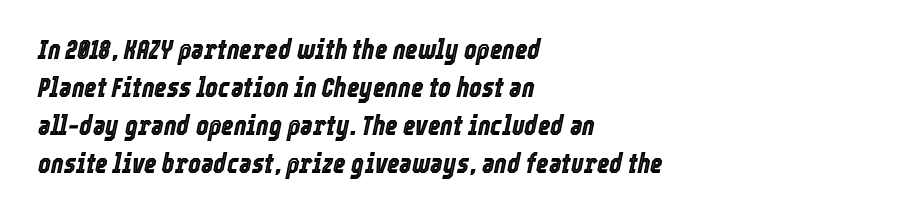
Q: Is the text italic (slanted)? A: Yes, it leans right by about 12 degrees.
Q: Is the text underlined? A: No.
Q: How is the paragraph aligned? A: Left-aligned.
Q: Is the spacing between letters normal or unusually wide? A: Normal.
Q: Is the spacing between lines tight, normal or loose? A: Normal.
